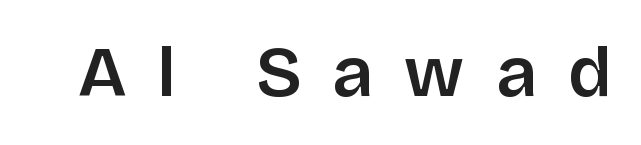
The tracking reads as deliberately expanded to a designer's eye. This rendering features lettering with no underline. A typesetter would mark this as roman, not italic. A somewhat darkened texture: the type is semibold rather than bold. The letters advance in unequal steps, a hallmark of proportional type. Is this a sans? Yes — the strokes have no serifs.
